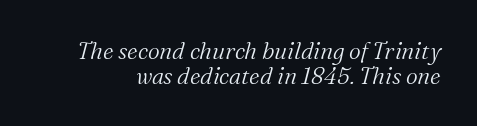
This sample uses an oblique cut, with every glyph tilted off the vertical. This block would grow much taller if given ordinary leading; it's compressed now. The font sits on the lighter half of the weight spectrum, regular included. The strip under each line holds only bare page. The rendering keeps characters at their native spacing.
